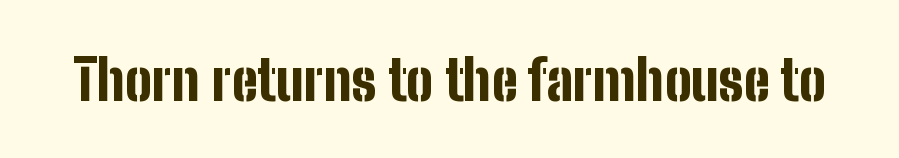
Q: Is the text bold? A: Yes.
Q: Is the text italic (slanted)? A: No, it is upright.
Q: Is the typeface a serif or a sans-serif typeface? A: Sans-serif.
Q: Is the text underlined? A: No.
Q: Is the spacing between letters normal or unusually wide? A: Normal.
Q: Width (condensed, normal, or wide)? A: Condensed.
Q: Stroke contrast? A: Low.
Q: x-height? A: Medium.
Q: Monospaced? A: No.
